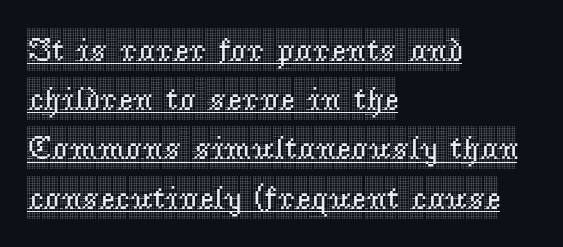
Q: Is the text italic (slanted)? A: No, it is upright.
Q: Is the typeface a serif or a sans-serif typeface? A: Serif.
Q: Is the text underlined? A: Yes.
Q: How is the paragraph aligned? A: Left-aligned.
Q: Is the spacing between letters normal or unusually wide? A: Normal.
Q: Is the spacing between lines tight, normal or loose? A: Normal.
Q: Width (condensed, normal, or wide)? A: Condensed.
Q: x-height? A: Large.
Q: Monospaced? A: No.
